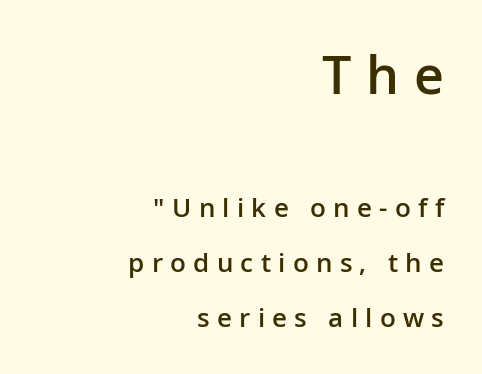
A typesetter would label this face a sans. On the weight axis this lands at semibold, roughly 600. Vertically, the passage feels expansive, rows floating well apart. A typesetter would call this proportional, since set widths differ per character.
